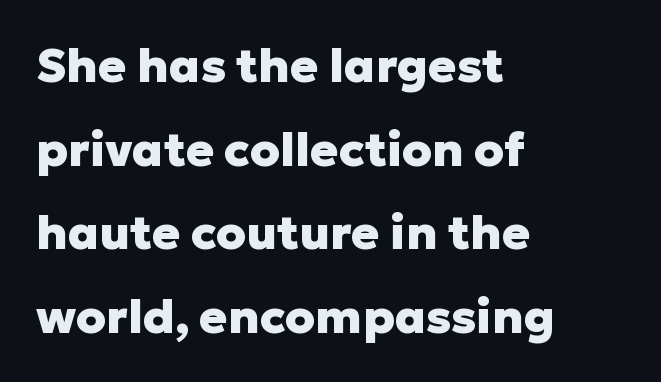
The rendering anchors every line to the left-hand side. Note: no serifs on the glyphs. Spacing verdict: proportional, widths tailored to each character. These lines were composed using upright roman letters. Glyph-to-glyph distance matches everyday printed text.
